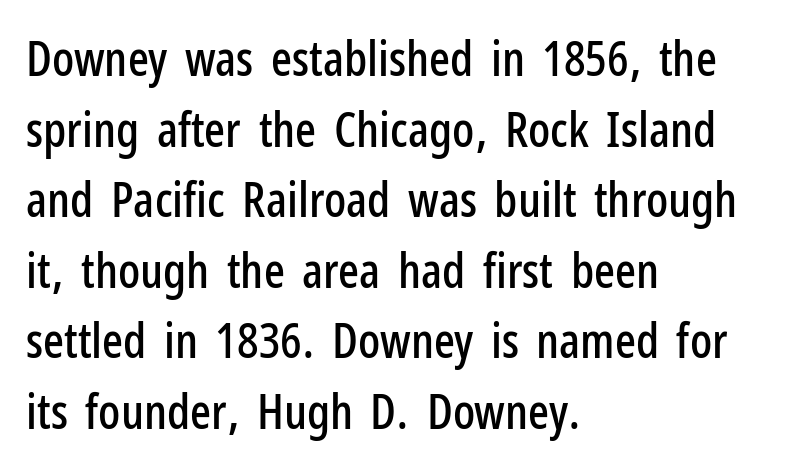
{"serif": "no", "italic": "no", "width": "condensed", "stroke_contrast": "low", "x_height": "medium", "monospaced": "no", "underline": "no", "align": "left", "line_spacing": "normal", "line_spacing_ratio": 1.44, "letter_spacing": "normal", "letter_spacing_em": 0.0, "glyph_px": 49}
